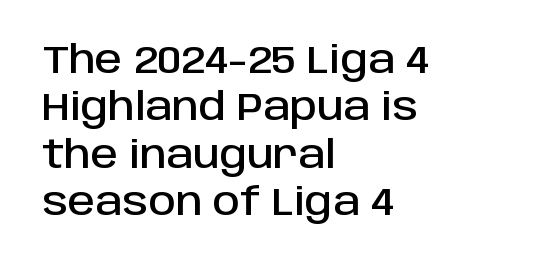
The letters advance in unequal steps, a hallmark of proportional type. Compared with typical paragraphs, the rows here are spaced about the same. Letter spacing: default. Grotesque or geometric, the face here clearly has no serifs.
